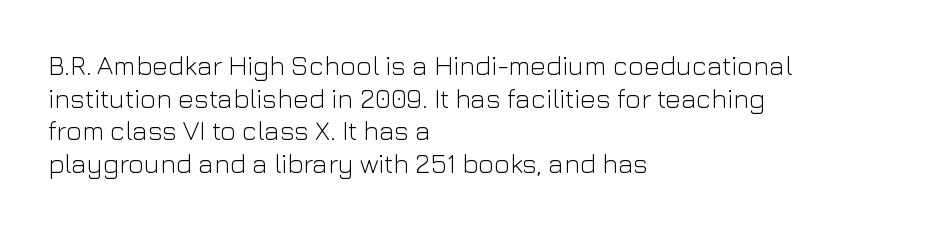
What stands out about the letter spacing? Nothing — it is the standard amount. This is not heavy type; no bold has been used. Just letters on the line, the space beneath them empty. Notice how the stems are strictly vertical — no italics here. This rendering uses left alignment, leaving the right contour irregular.
